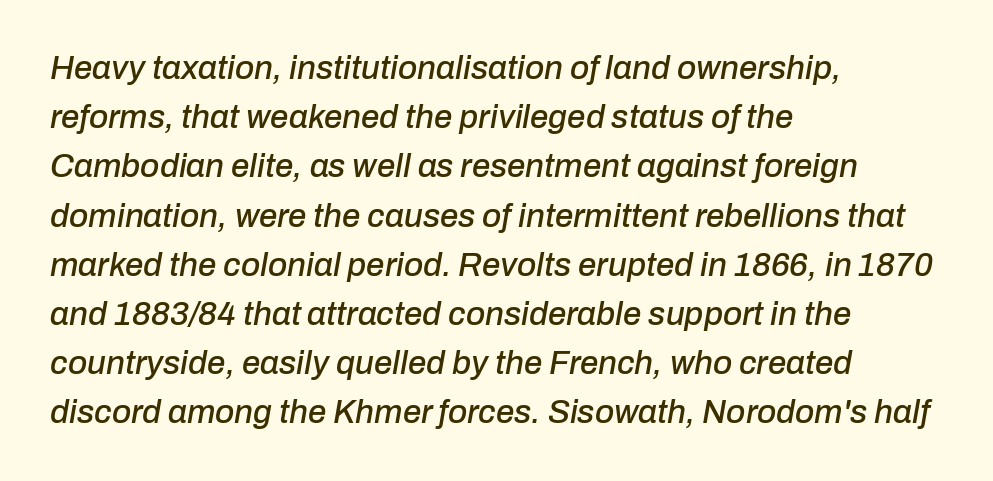
Q: Is the text italic (slanted)? A: Yes, it leans right by about 10 degrees.
Q: Is the text underlined? A: No.
Q: How is the paragraph aligned? A: Left-aligned.
Q: Is the spacing between letters normal or unusually wide? A: Normal.
Q: Is the spacing between lines tight, normal or loose? A: Normal.
Q: Width (condensed, normal, or wide)? A: Normal.
Q: Stroke contrast? A: Low.
Q: x-height? A: Medium.
Q: Monospaced? A: No.
